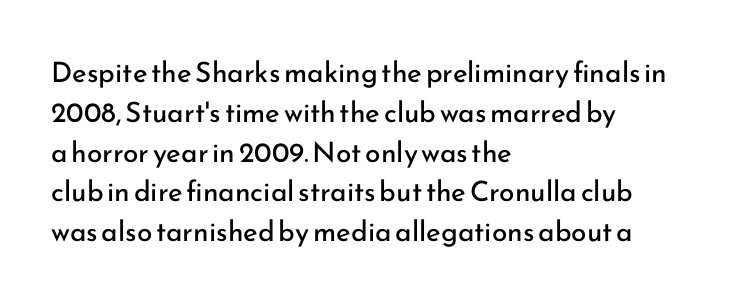
The image shows 28 px regular-weight sans-serif type, upright; set left-aligned, normal line spacing (1.42x), normal letter spacing, not underlined; low stroke contrast and a small x-height.
